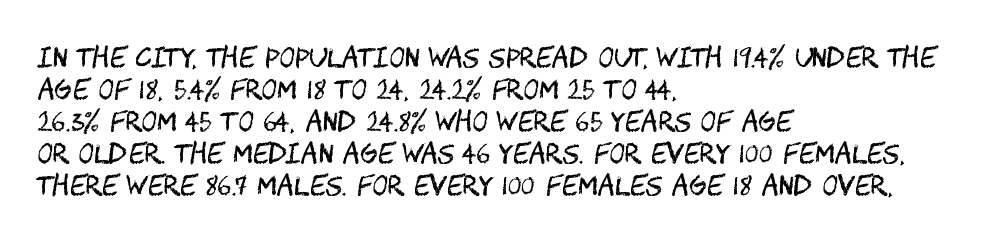
{"italic": "no", "bold": "no", "underline": "no", "align": "left", "line_spacing_ratio": 1.23, "letter_spacing": "normal", "letter_spacing_em": 0.0, "glyph_px": 26}
